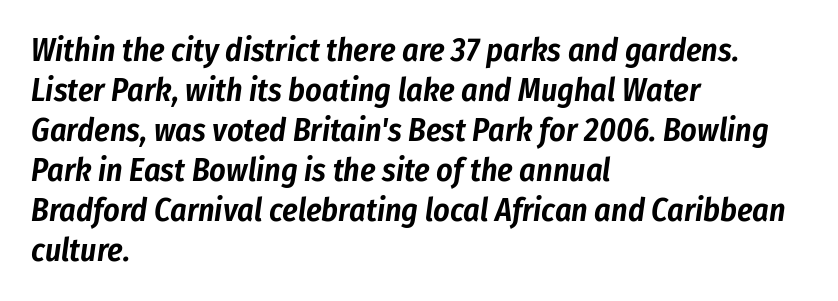
Q: Is the text italic (slanted)? A: Yes, it leans right by about 8 degrees.
Q: Is the text underlined? A: No.
Q: How is the paragraph aligned? A: Left-aligned.
Q: Is the spacing between letters normal or unusually wide? A: Normal.
Q: Is the spacing between lines tight, normal or loose? A: Normal.
Q: Width (condensed, normal, or wide)? A: Condensed.
Q: Stroke contrast? A: Low.
Q: x-height? A: Medium.
Q: Monospaced? A: No.
